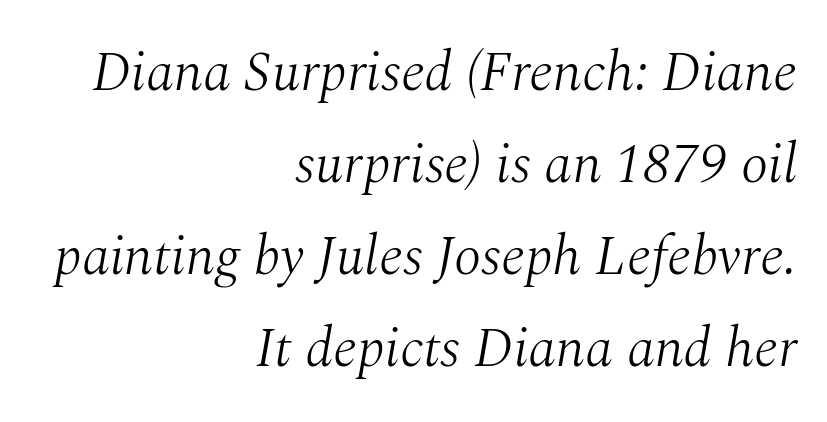
{"serif": "yes", "italic": "yes", "lean": "right", "slant_degrees": 10, "bold": "no", "weight": "light", "width": "normal", "stroke_contrast": "medium", "x_height": "medium", "monospaced": "no", "underline": "no", "align": "right", "line_spacing": "normal", "line_spacing_ratio": 1.64, "letter_spacing": "normal", "letter_spacing_em": 0.0, "glyph_px": 56}
